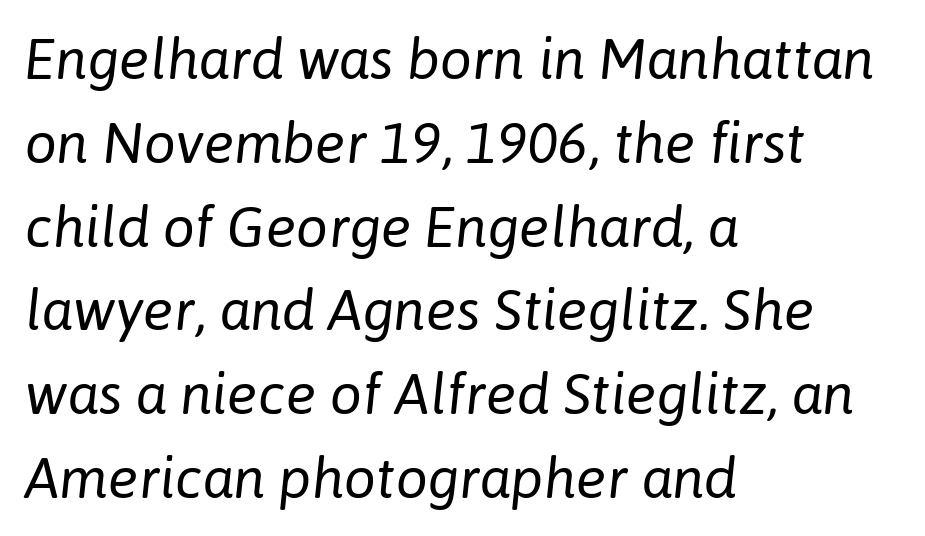
Q: Is the text bold? A: No.
Q: Is the text italic (slanted)? A: Yes, it leans right by about 6 degrees.
Q: Is the text underlined? A: No.
Q: How is the paragraph aligned? A: Left-aligned.
Q: Is the spacing between letters normal or unusually wide? A: Normal.
Q: Is the spacing between lines tight, normal or loose? A: Normal.
Q: Width (condensed, normal, or wide)? A: Normal.
Q: Stroke contrast? A: Low.
Q: x-height? A: Medium.
Q: Monospaced? A: No.
